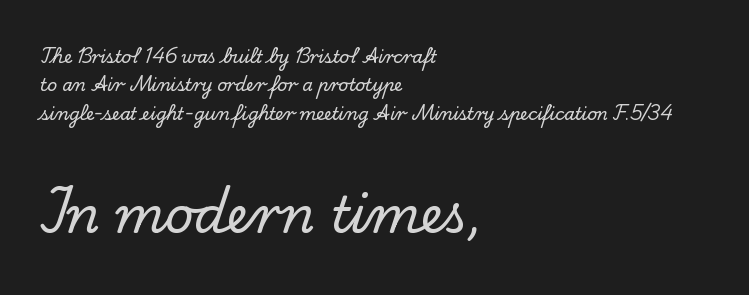
Q: Is the text italic (slanted)? A: Yes.
Q: Is the typeface a serif or a sans-serif typeface? A: Serif.
Q: Is the text underlined? A: No.
Q: How is the paragraph aligned? A: Left-aligned.
Q: Is the spacing between letters normal or unusually wide? A: Normal.
Q: Is the spacing between lines tight, normal or loose? A: Normal.
Q: Which block of text is set in a larger size, the first (top) or the second (bottom)? A: The second (bottom) one.
Q: Width (condensed, normal, or wide)? A: Normal.
Q: Stroke contrast? A: Low.
Q: x-height? A: Small.
Q: Monospaced? A: No.
